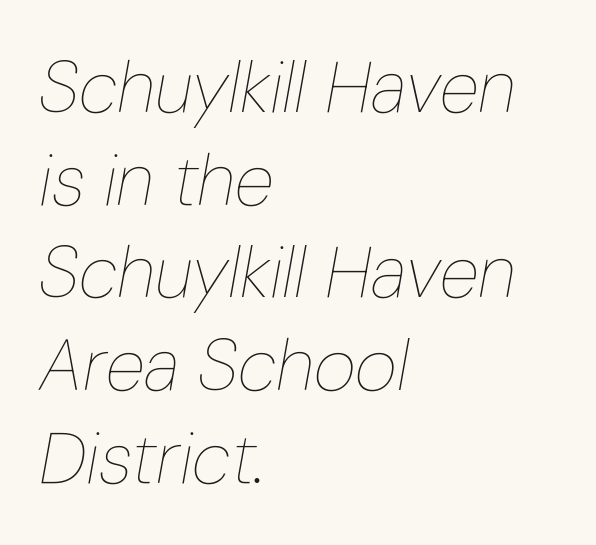
Q: Is the text bold? A: No.
Q: Is the text italic (slanted)? A: Yes, it leans right by about 10 degrees.
Q: Is the text underlined? A: No.
Q: How is the paragraph aligned? A: Left-aligned.
Q: Is the spacing between letters normal or unusually wide? A: Normal.
Q: Is the spacing between lines tight, normal or loose? A: Normal.
Q: Width (condensed, normal, or wide)? A: Condensed.
Q: Stroke contrast? A: Low.
Q: x-height? A: Medium.
Q: Monospaced? A: No.
